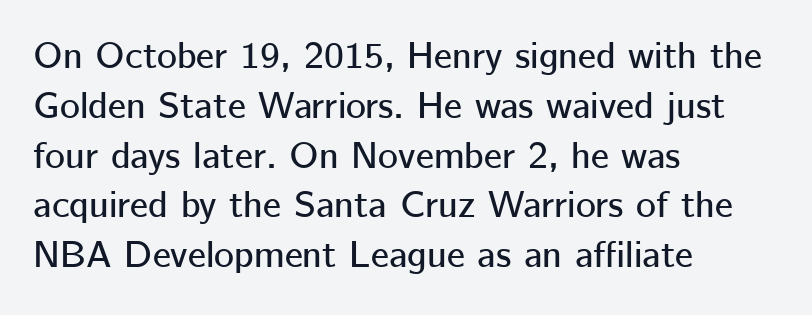
The image shows 38 px sans-serif type, upright; set left-aligned, normal line spacing (1.31x), normal letter spacing, not underlined; low stroke contrast and a medium x-height.
